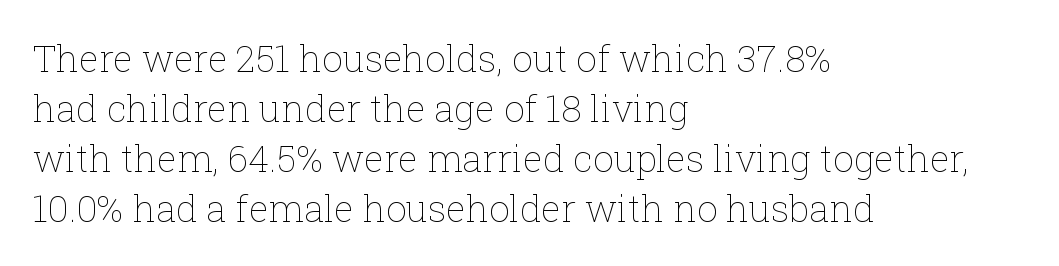
This block has exactly the height ordinary leading produces. Weight: in the light-to-regular range. Spacing verdict: proportional, widths tailored to each character. Anything drawn beneath the words? Only blank space. Between one letter and the next there's only the usual sliver of space. Is the block centered? No — it sits flush against the left margin.
